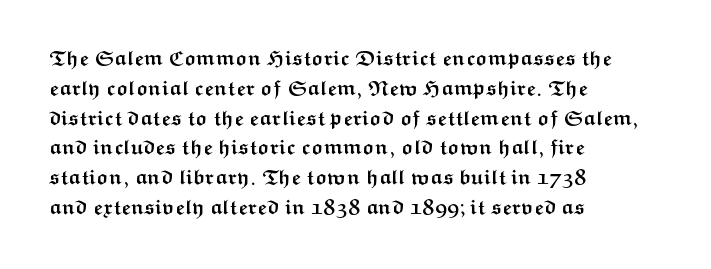
Q: Is the text bold? A: Yes.
Q: Is the text italic (slanted)? A: No, it is upright.
Q: Is the text underlined? A: No.
Q: How is the paragraph aligned? A: Left-aligned.
Q: Is the spacing between letters normal or unusually wide? A: Normal.
Q: Is the spacing between lines tight, normal or loose? A: Normal.
